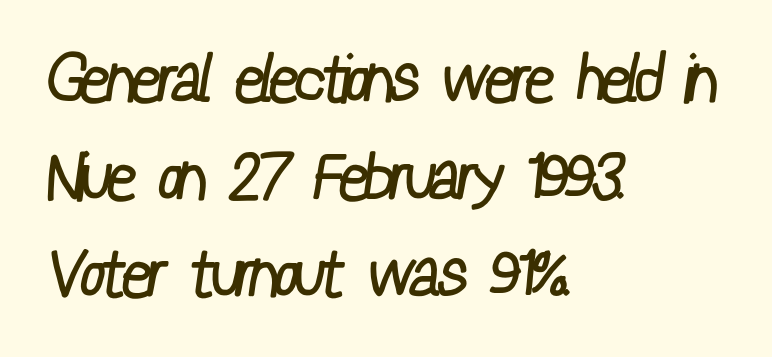
{"serif": "no", "bold": "no", "weight": "regular", "width": "condensed", "stroke_contrast": "low", "x_height": "medium", "monospaced": "no", "underline": "no", "align": "left", "line_spacing": "normal", "line_spacing_ratio": 1.48, "letter_spacing": "normal", "letter_spacing_em": 0.0, "glyph_px": 66}
